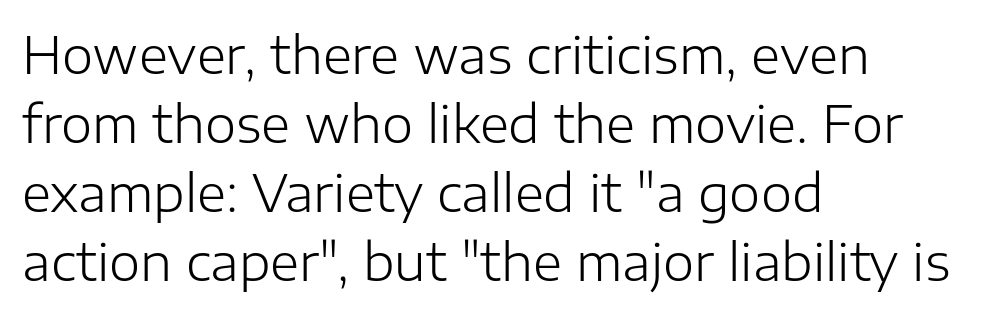
Q: Is the text bold? A: No.
Q: Is the text italic (slanted)? A: No, it is upright.
Q: Is the typeface a serif or a sans-serif typeface? A: Sans-serif.
Q: Is the text underlined? A: No.
Q: How is the paragraph aligned? A: Left-aligned.
Q: Is the spacing between letters normal or unusually wide? A: Normal.
Q: Is the spacing between lines tight, normal or loose? A: Normal.
Q: Width (condensed, normal, or wide)? A: Normal.
Q: Stroke contrast? A: Low.
Q: x-height? A: Medium.
Q: Monospaced? A: No.
